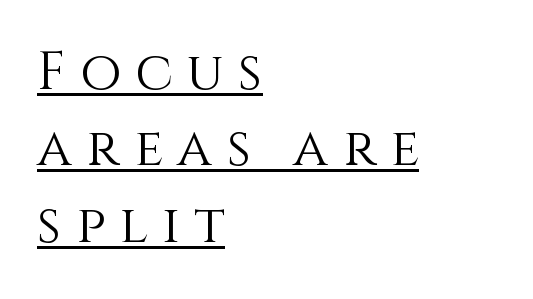
The image shows 53 px light type, upright; set left-aligned, normal line spacing (1.44x), unusually wide letter spacing (+0.27 em), underlined; a large x-height.
